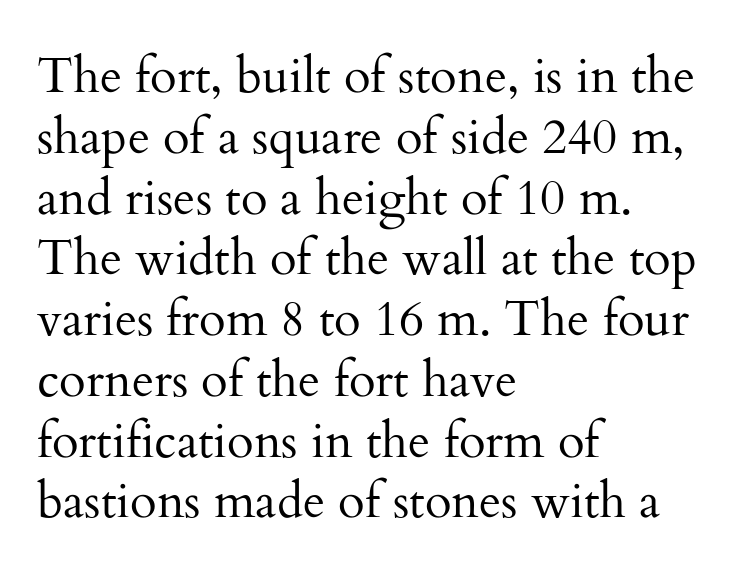
The image shows 49 px regular-weight serif type, upright; set left-aligned, line spacing 1.24x, normal letter spacing, not underlined; medium stroke contrast and a small x-height.
